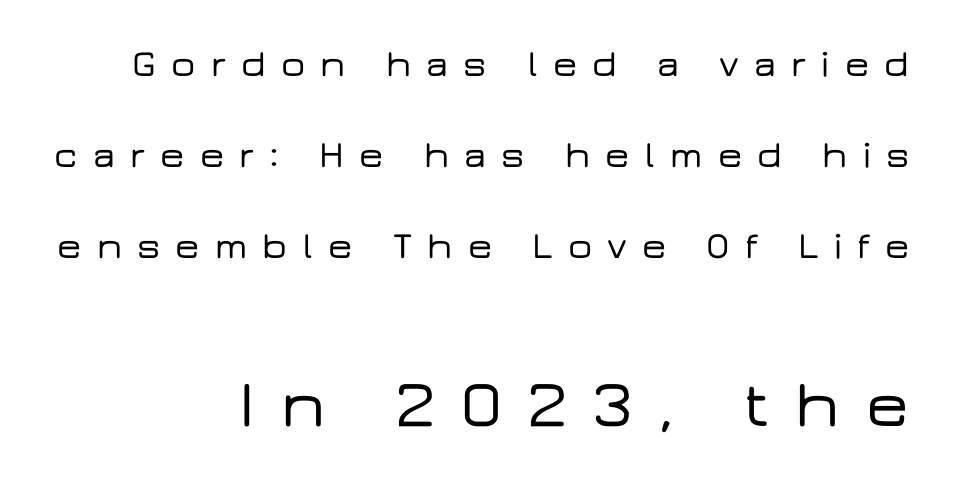
The passage shown is typeset with a sans-serif family. When letters stand straight like this, we call the style roman or upright. Has an underline been added? It has not. The ragged edge is on the left, which tells us the setting is flush right. The designer dialed line spacing up above the default.
